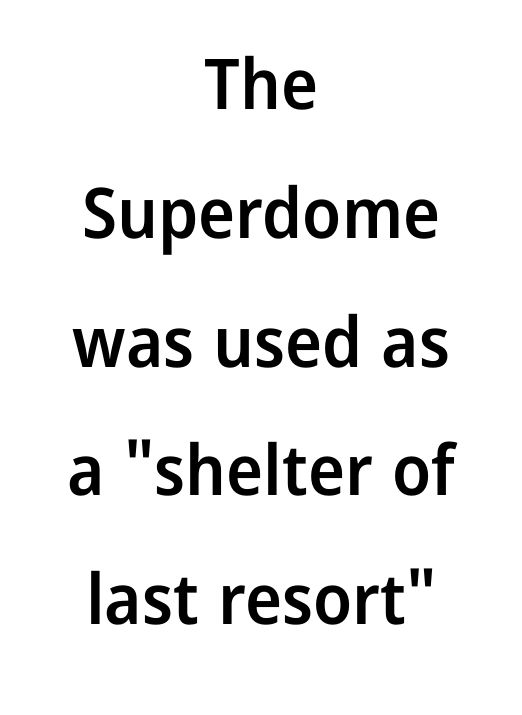
These lines are centered, leaving both edges ragged. Font category for this specimen: sans-serif. Think of a printed novel: that variable character pitch is what you see here. Italic? Not at all — the glyphs are vertical. Tracking value appears to be zero — textbook default spacing. A somewhat darkened texture: the type is semibold rather than bold.
